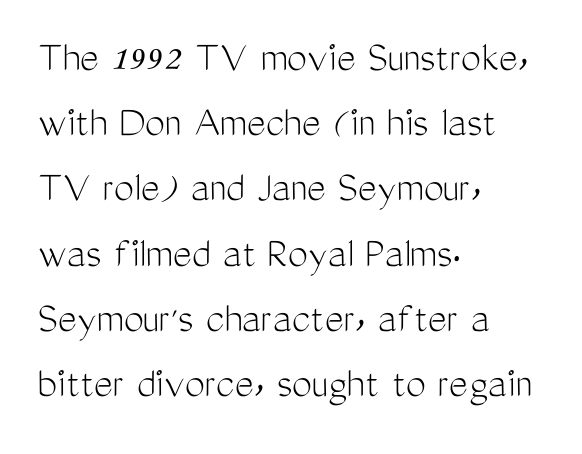
{"serif": "no", "italic": "no", "bold": "no", "weight": "light", "width": "condensed", "stroke_contrast": "medium", "x_height": "medium", "monospaced": "no", "underline": "no", "align": "left", "line_spacing": "normal", "line_spacing_ratio": 1.45, "letter_spacing": "normal", "letter_spacing_em": 0.0, "glyph_px": 45}
